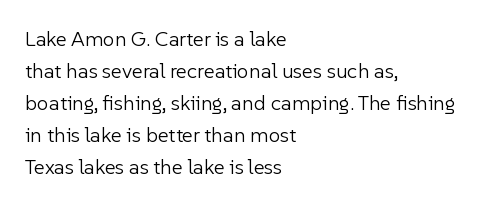
Vertical strokes here are truly vertical. The paragraph has a hard left edge and a soft right edge. The rendering uses a moderate line-height, typical for paragraphs. The cut favours lightness, reaching ordinary text weight at its darkest.
